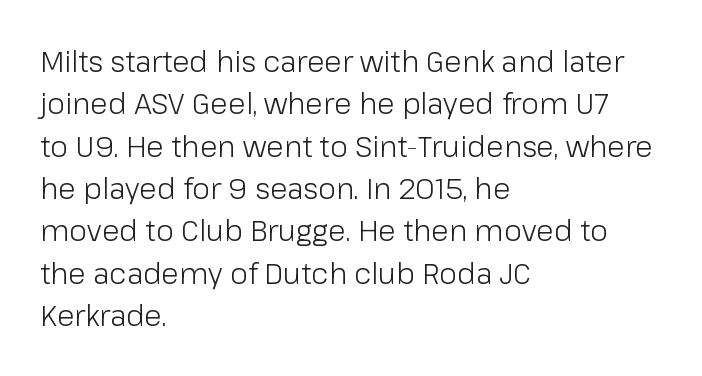
Q: Is the text bold? A: No.
Q: Is the text italic (slanted)? A: No, it is upright.
Q: Is the typeface a serif or a sans-serif typeface? A: Sans-serif.
Q: Is the text underlined? A: No.
Q: How is the paragraph aligned? A: Left-aligned.
Q: Is the spacing between letters normal or unusually wide? A: Normal.
Q: Is the spacing between lines tight, normal or loose? A: Normal.
Q: Width (condensed, normal, or wide)? A: Normal.
Q: Stroke contrast? A: Low.
Q: x-height? A: Medium.
Q: Monospaced? A: No.
